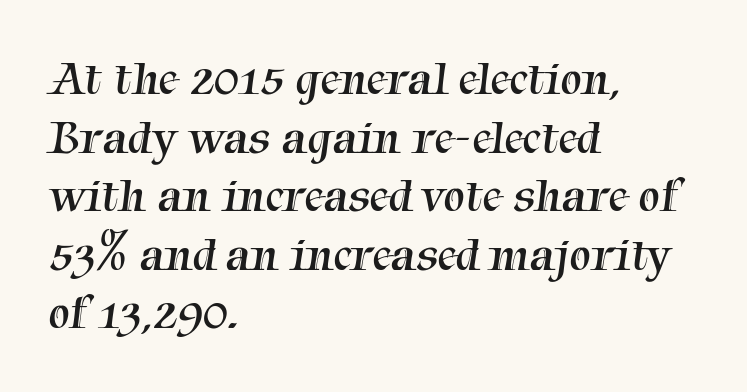
{"serif": "yes", "bold": "no", "weight": "regular", "width": "normal", "stroke_contrast": "medium", "x_height": "medium", "monospaced": "no", "underline": "no", "align": "left", "line_spacing_ratio": 1.22, "letter_spacing": "normal", "letter_spacing_em": 0.0, "glyph_px": 48}
